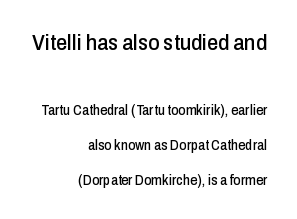
{"italic": "no", "underline": "no", "align": "right", "line_spacing": "loose", "line_spacing_ratio": 2.49, "letter_spacing": "normal", "letter_spacing_em": 0.0, "larger_block": "first", "size_ratio": 1.57, "glyph_px": 22}
